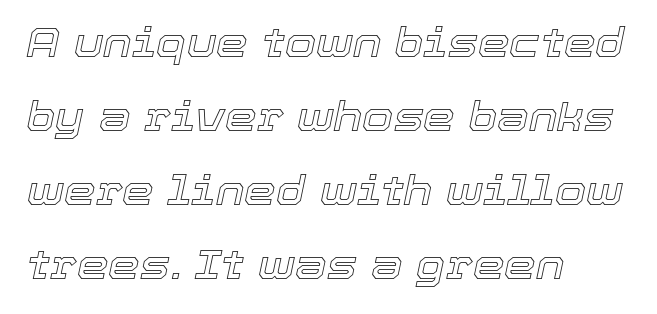
Every character sits at an angle, as italics do. Spacing between characters is what you'd get straight out of the box. If you drew a ruler down the left edge, every line would touch it. Varying glyph widths throughout — classic text-font behaviour. Clear beneath every line of the passage.
